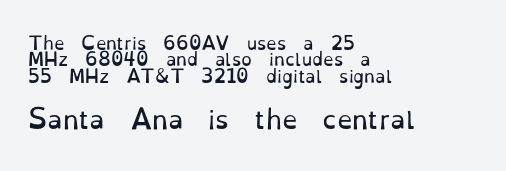
A clean baseline with only descenders dipping below it. The line texture is even and compact thanks to regular tracking. Compared with a centered layout, this one pins lines to the left instead. Nothing heavy about these letters — not bold at all.
